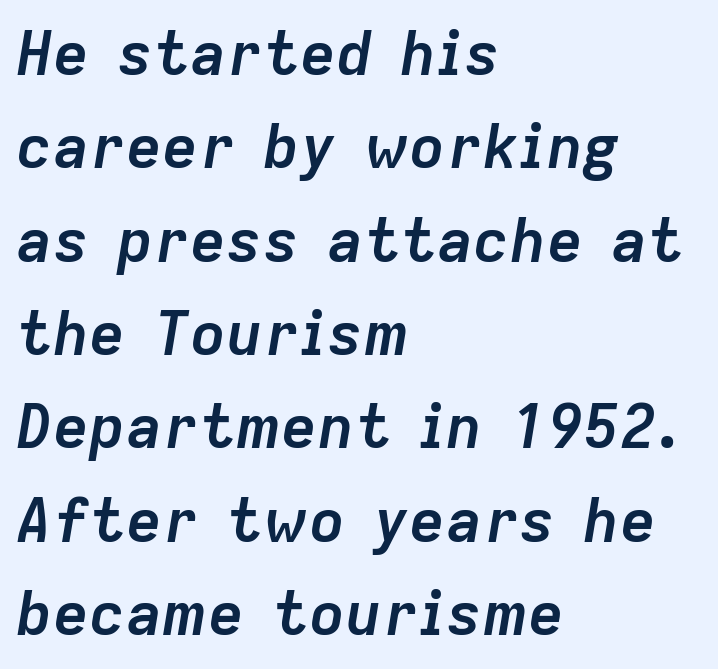
The passage shown is typed in a proportional face where columns would drift. Rows of type keep a routine distance in the vertical direction. The words here are not underlined. In terms of weight, the rendering is a true, heavy bold.
